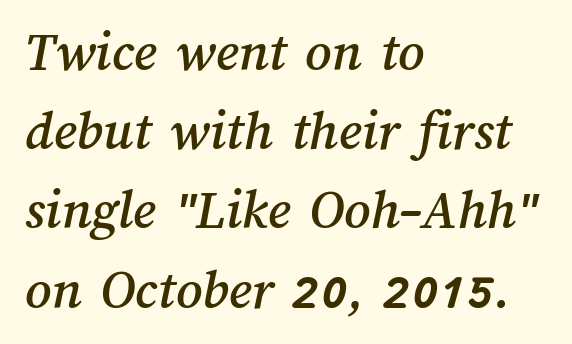
Q: Is the text underlined? A: No.
Q: How is the paragraph aligned? A: Left-aligned.
Q: Is the spacing between letters normal or unusually wide? A: Normal.
Q: Is the spacing between lines tight, normal or loose? A: Normal.
Q: Width (condensed, normal, or wide)? A: Normal.
Q: Stroke contrast? A: Medium.
Q: x-height? A: Medium.
Q: Monospaced? A: No.
